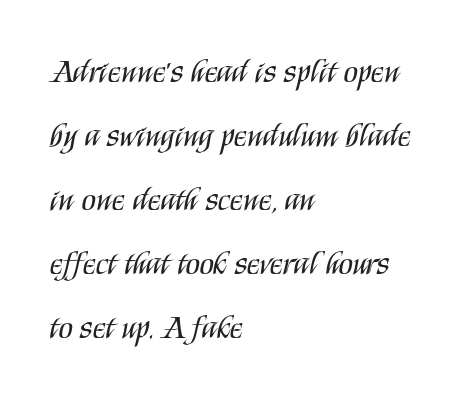
Weight: not bold — regular or lighter. The paragraph has a hard left edge and a soft right edge. The face used here is rendered with its standard letterfit. You could not count columns in this text — the font is proportionally spaced.
